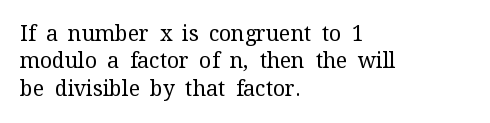
The image shows 21 px text type, upright; set left-aligned, normal line spacing (1.3x), normal letter spacing, not underlined.
